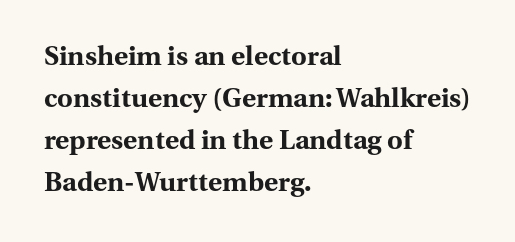
The image shows 27 px bold type, upright; set left-aligned, normal line spacing (1.55x), normal letter spacing, not underlined.
